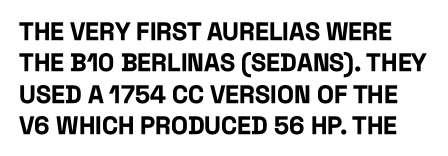
Q: Is the text bold? A: Yes.
Q: Is the text italic (slanted)? A: No, it is upright.
Q: Is the text underlined? A: No.
Q: Is the spacing between letters normal or unusually wide? A: Normal.
Q: Is the spacing between lines tight, normal or loose? A: Normal.
